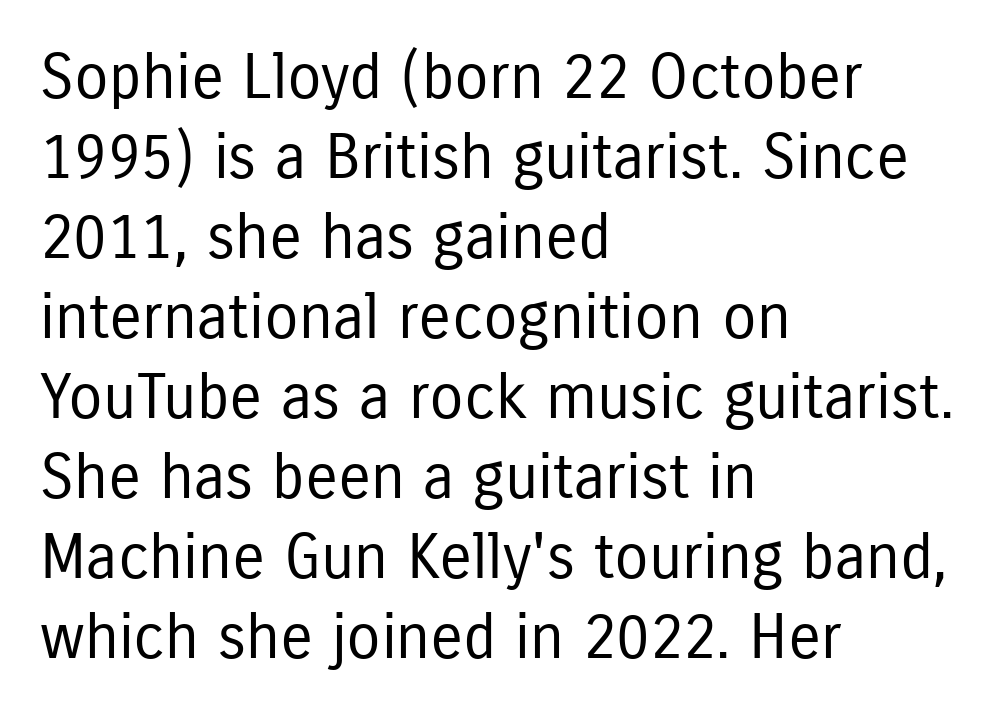
Is this a sans? Yes — the strokes have no serifs. You could not count columns in this text — the font is proportionally spaced. Compared with a centered layout, this one pins lines to the left instead. No word sits above an underline.
